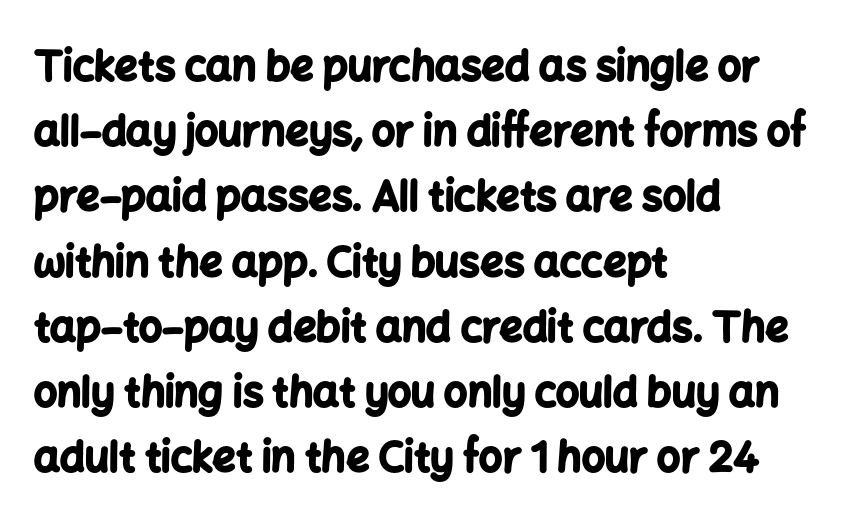
Q: Is the text bold? A: Yes.
Q: Is the text italic (slanted)? A: No, it is upright.
Q: Is the typeface a serif or a sans-serif typeface? A: Sans-serif.
Q: Is the text underlined? A: No.
Q: How is the paragraph aligned? A: Left-aligned.
Q: Is the spacing between letters normal or unusually wide? A: Normal.
Q: Is the spacing between lines tight, normal or loose? A: Normal.
Q: Width (condensed, normal, or wide)? A: Normal.
Q: Stroke contrast? A: Low.
Q: x-height? A: Medium.
Q: Monospaced? A: No.
